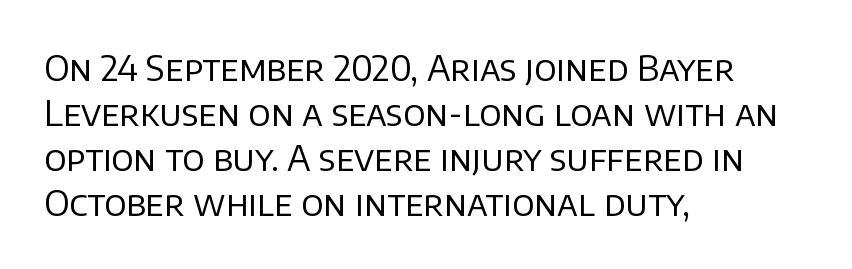
{"serif": "no", "italic": "no", "bold": "no", "weight": "regular", "width": "normal", "stroke_contrast": "low", "x_height": "large", "monospaced": "no", "underline": "no", "align": "left", "line_spacing": "normal", "line_spacing_ratio": 1.29, "letter_spacing": "normal", "letter_spacing_em": 0.0, "glyph_px": 35}
